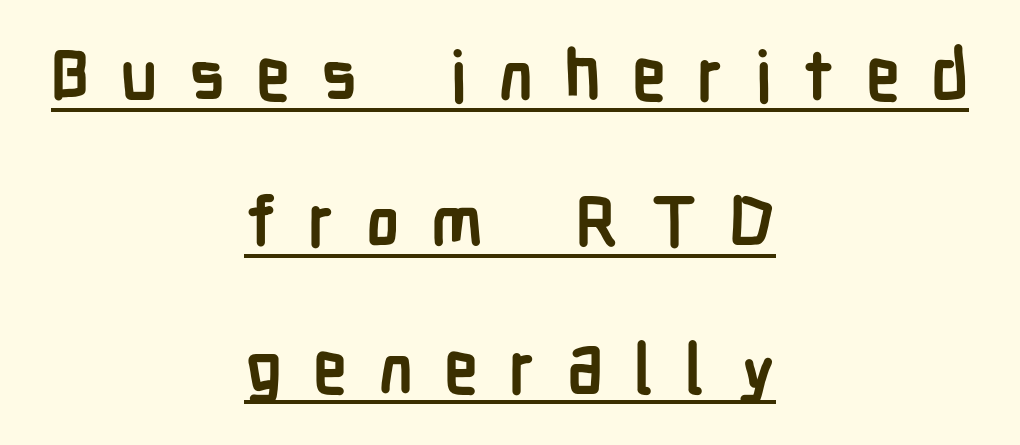
The image shows 69 px semibold, condensed sans-serif type, upright; set centered, loose line spacing (2.12x), unusually wide letter spacing (+0.45 em), underlined; low stroke contrast and a medium x-height.
